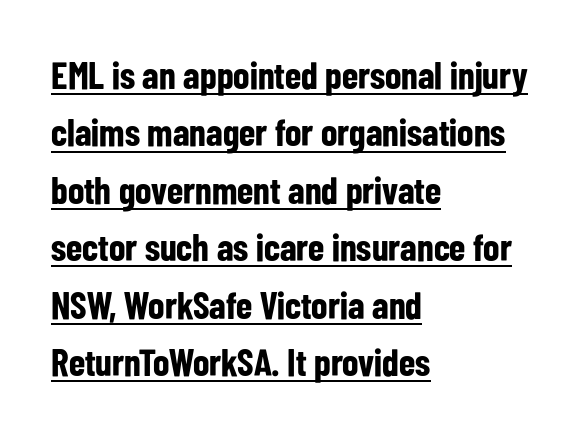
Observe the absence of serifs on each vertical stroke in this sample. Vertical strokes here are truly vertical. Successive baselines arrive at the customary interval. As a designer I'd log this as weight 700, bold.
